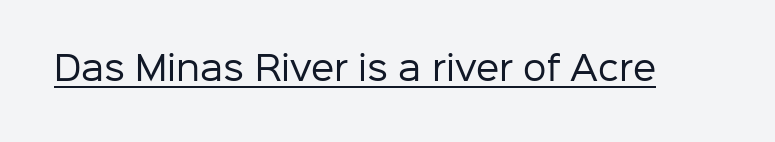
Unlike a traditional serif, this face leaves its strokes unadorned. Letters have the restrained weight of plain body copy at most. Students, note that the glyphs here touch the page at normal intervals. This is the regular roman posture of the typeface.
